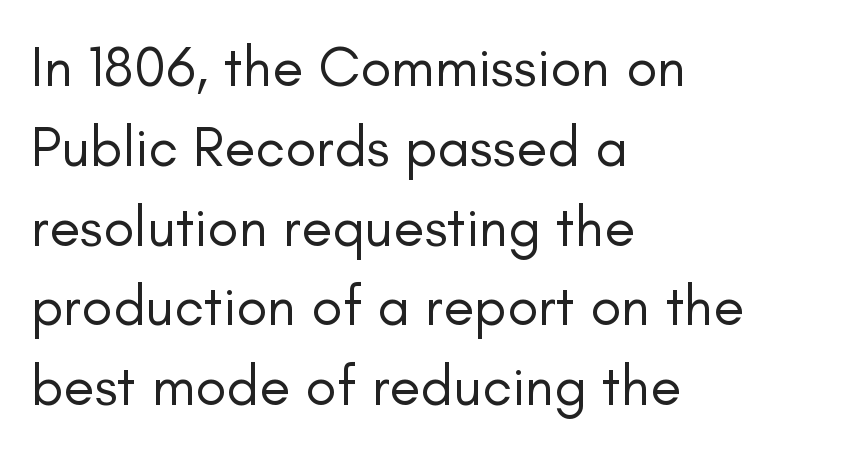
Glance below the letters and you will spot only blank space. Note: no serifs on the glyphs. The passage shown has conventional tracking throughout. On a weight scale, this lands at 450 or below.
